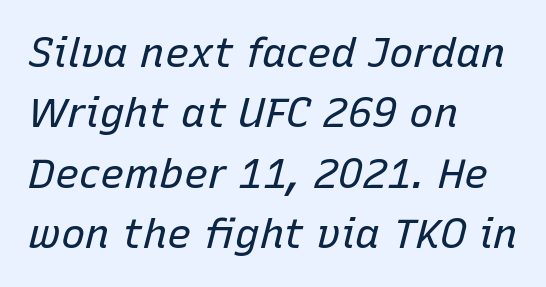
{"italic": "yes", "lean": "right", "slant_degrees": 15, "bold": "no", "weight": "regular", "width": "normal", "stroke_contrast": "low", "x_height": "medium", "monospaced": "no", "underline": "no", "align": "left", "line_spacing": "normal", "line_spacing_ratio": 1.47, "letter_spacing": "normal", "letter_spacing_em": 0.0, "glyph_px": 41}
